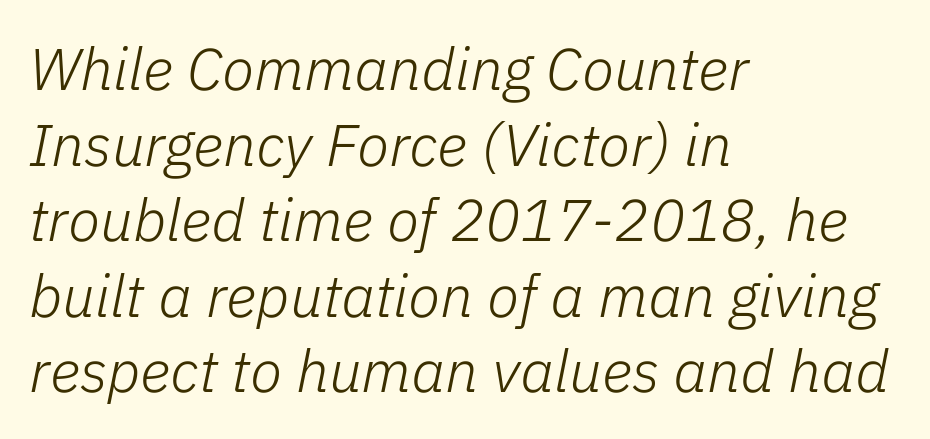
Q: Is the text bold? A: No.
Q: Is the text italic (slanted)? A: Yes, it leans right by about 11 degrees.
Q: Is the text underlined? A: No.
Q: How is the paragraph aligned? A: Left-aligned.
Q: Is the spacing between letters normal or unusually wide? A: Normal.
Q: Is the spacing between lines tight, normal or loose? A: Normal.
Q: Width (condensed, normal, or wide)? A: Normal.
Q: Stroke contrast? A: Low.
Q: x-height? A: Medium.
Q: Monospaced? A: No.
